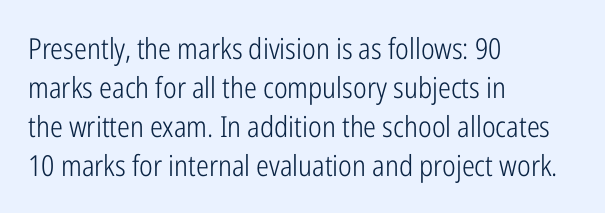
{"serif": "no", "italic": "no", "bold": "no", "weight": "light", "width": "condensed", "stroke_contrast": "low", "x_height": "medium", "monospaced": "no", "underline": "no", "align": "left", "line_spacing": "normal", "line_spacing_ratio": 1.34, "letter_spacing": "normal", "letter_spacing_em": 0.0, "glyph_px": 29}
